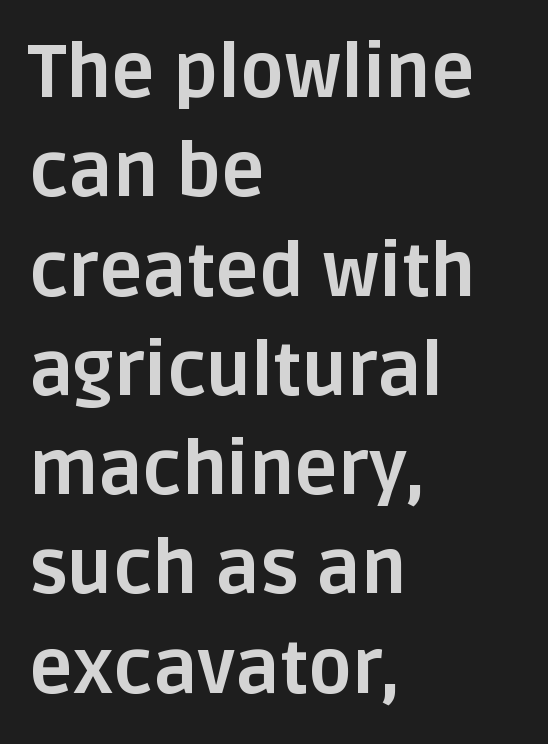
The image shows 73 px bold sans-serif type, upright; set left-aligned, normal line spacing (1.36x), normal letter spacing, not underlined; low stroke contrast and a large x-height.
